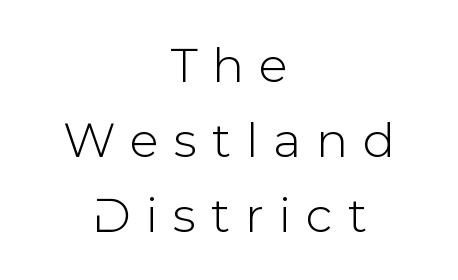
The image shows 48 px sans-serif type, upright; set centered, normal line spacing (1.56x), unusually wide letter spacing (+0.31 em), not underlined; low stroke contrast and a medium x-height.
